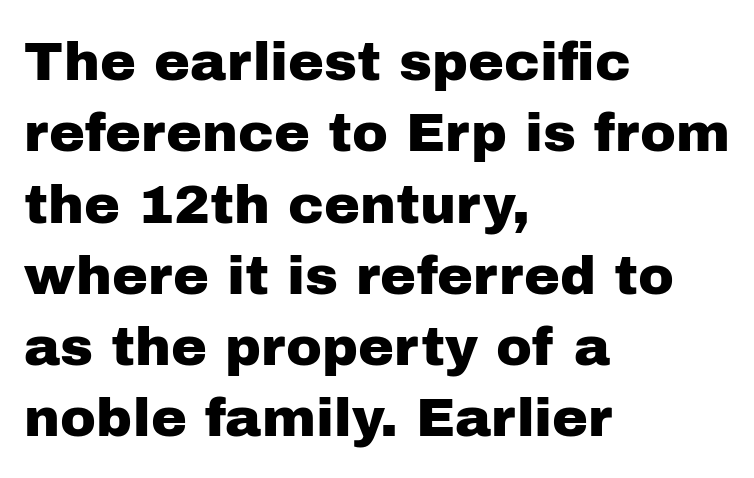
The image shows 54 px sans-serif type, upright; set left-aligned, normal line spacing (1.32x), normal letter spacing, not underlined; low stroke contrast and a medium x-height.
